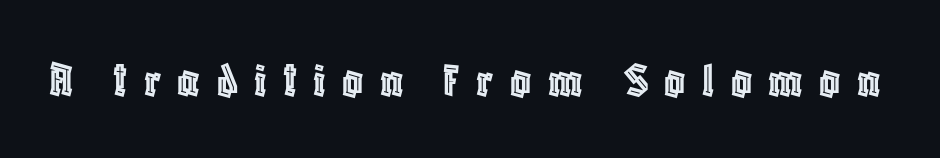
Looks like regular typesetting: each glyph gets only the width it needs. Inter-character spacing is expanded well beyond the font's built-in metrics. The font's upright variant was chosen for this text. The glyphs are unaccompanied by any horizontal stroke below them.
